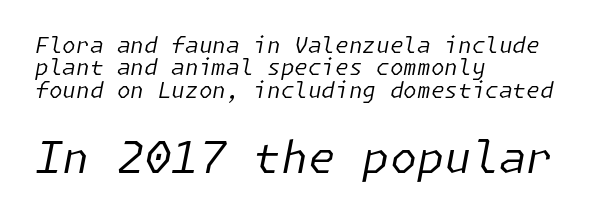
Q: Is the text bold? A: No.
Q: Is the text italic (slanted)? A: Yes, it leans right by about 11 degrees.
Q: Is the text underlined? A: No.
Q: How is the paragraph aligned? A: Left-aligned.
Q: Is the spacing between letters normal or unusually wide? A: Normal.
Q: Is the spacing between lines tight, normal or loose? A: Tight.
Q: Which block of text is set in a larger size, the first (top) or the second (bottom)? A: The second (bottom) one.
Q: Width (condensed, normal, or wide)? A: Normal.
Q: Stroke contrast? A: Low.
Q: x-height? A: Medium.
